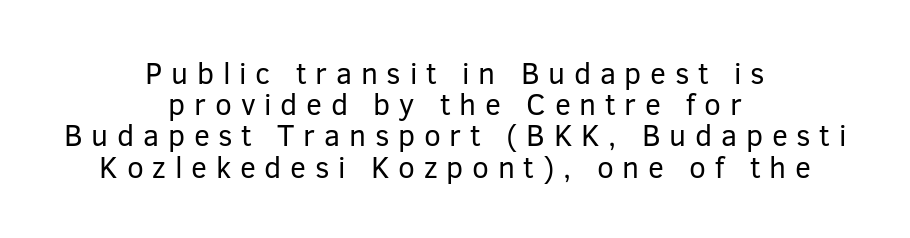
Q: Is the text bold? A: No.
Q: Is the text italic (slanted)? A: No, it is upright.
Q: Is the typeface a serif or a sans-serif typeface? A: Sans-serif.
Q: Is the text underlined? A: No.
Q: How is the paragraph aligned? A: Centered.
Q: Is the spacing between letters normal or unusually wide? A: Unusually wide.
Q: Is the spacing between lines tight, normal or loose? A: Tight.
Q: Width (condensed, normal, or wide)? A: Normal.
Q: Stroke contrast? A: Low.
Q: x-height? A: Medium.
Q: Monospaced? A: No.
